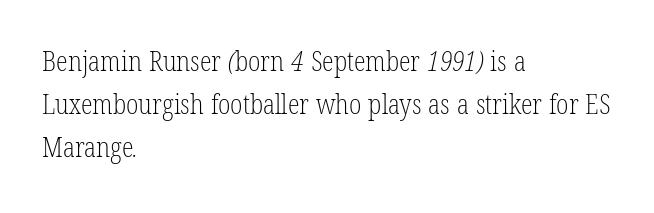
Q: Is the text bold? A: No.
Q: Is the text underlined? A: No.
Q: How is the paragraph aligned? A: Left-aligned.
Q: Is the spacing between letters normal or unusually wide? A: Normal.
Q: Is the spacing between lines tight, normal or loose? A: Normal.
